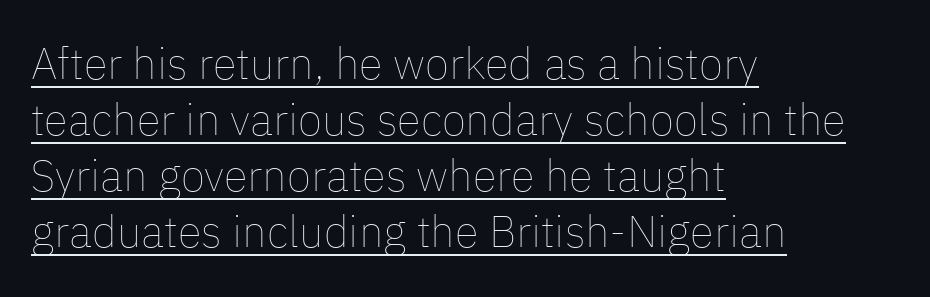
Unlike italic type, these characters show no tilt at all. Compared with a typical body face, this is equally light or lighter still. This sample carries an underscore along the baseline area. There is no visible air inserted between adjacent glyphs.
